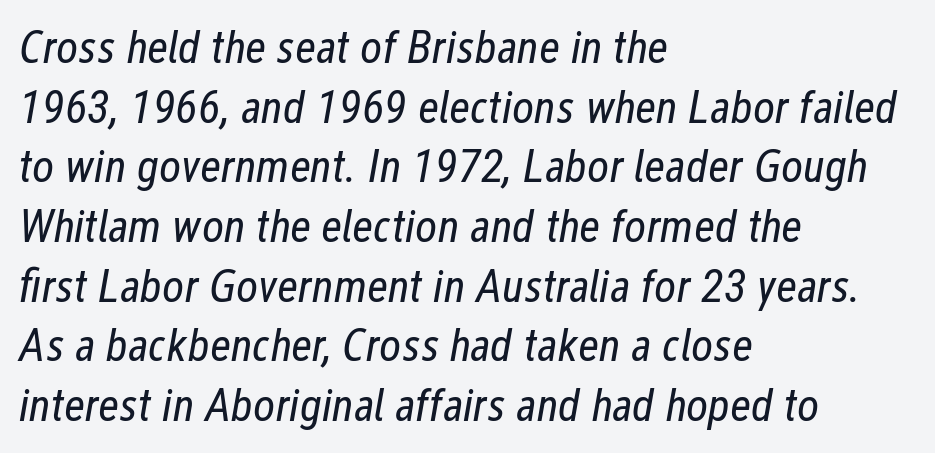
The image shows 47 px regular-weight, condensed type, italic (leaning right); set left-aligned, normal line spacing (1.27x), normal letter spacing, not underlined; low stroke contrast and a medium x-height.
